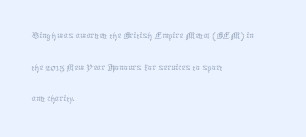
Style check: upright. Leftover space on each line is placed entirely after the last word. The rows are spaced the way most documents space them. The font is comparable to plain body text, perhaps lighter. Honestly, there is no underline to notice here at all. Nobody touched the tracking dial on this one.
